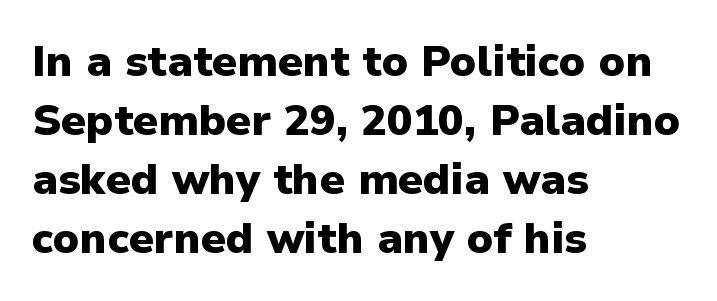
Reading down the column, the eye jumps a familiar distance to each next line. The rendering uses natural spacing where letterforms have individual widths. Students, note that the glyphs here touch the page at normal intervals. The strip under each line holds only bare page. Nothing sits at the stroke ends, so this counts as sans-serif.
